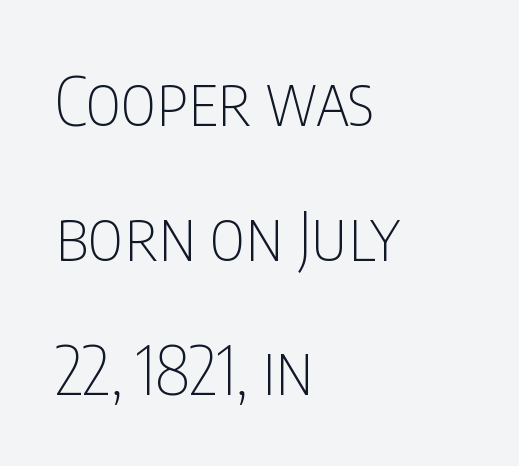
Q: Is the text bold? A: No.
Q: Is the text italic (slanted)? A: No, it is upright.
Q: Is the typeface a serif or a sans-serif typeface? A: Sans-serif.
Q: Is the text underlined? A: No.
Q: How is the paragraph aligned? A: Left-aligned.
Q: Is the spacing between letters normal or unusually wide? A: Normal.
Q: Is the spacing between lines tight, normal or loose? A: Loose.
Q: Width (condensed, normal, or wide)? A: Condensed.
Q: Stroke contrast? A: Low.
Q: x-height? A: Large.
Q: Monospaced? A: No.
